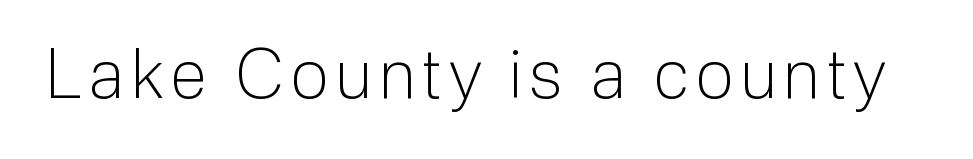
The image shows 68 px light sans-serif type, upright; set not underlined; low stroke contrast and a medium x-height.
